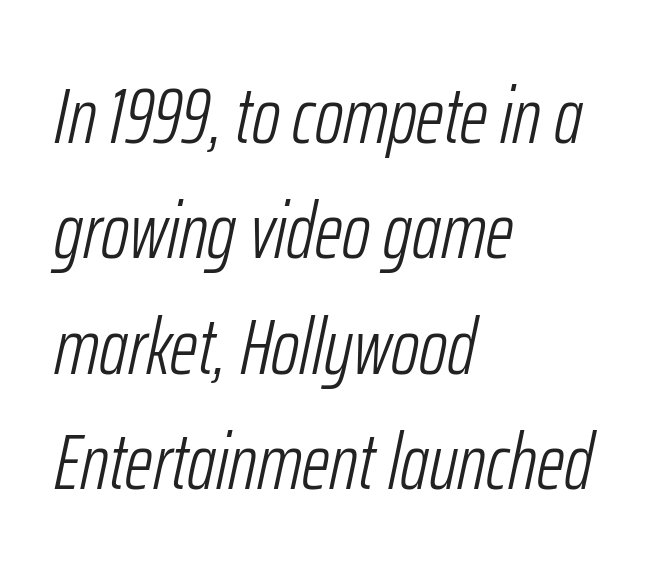
The image shows 78 px light, condensed type, italic (leaning right); set left-aligned, normal line spacing (1.48x), normal letter spacing, not underlined; low stroke contrast and a medium x-height.
